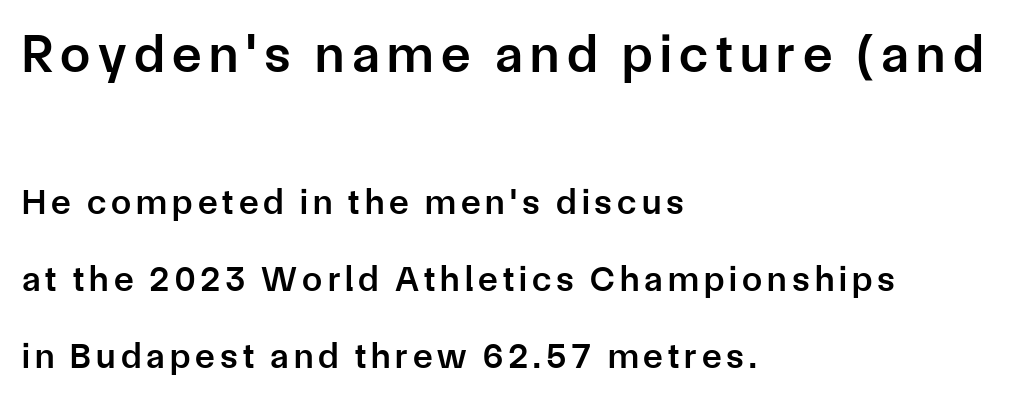
Unlike a traditional serif, this face leaves its strokes unadorned. Baseline-to-baseline distance is far greater than the letter height. You can tell it's not italic because the verticals are truly vertical. Moderately thickened strokes mark this as semibold type. The rendering shrinks the type as you move from the upper chunk to the lower. Notice how the passage keeps a crisp vertical edge on the left only.
